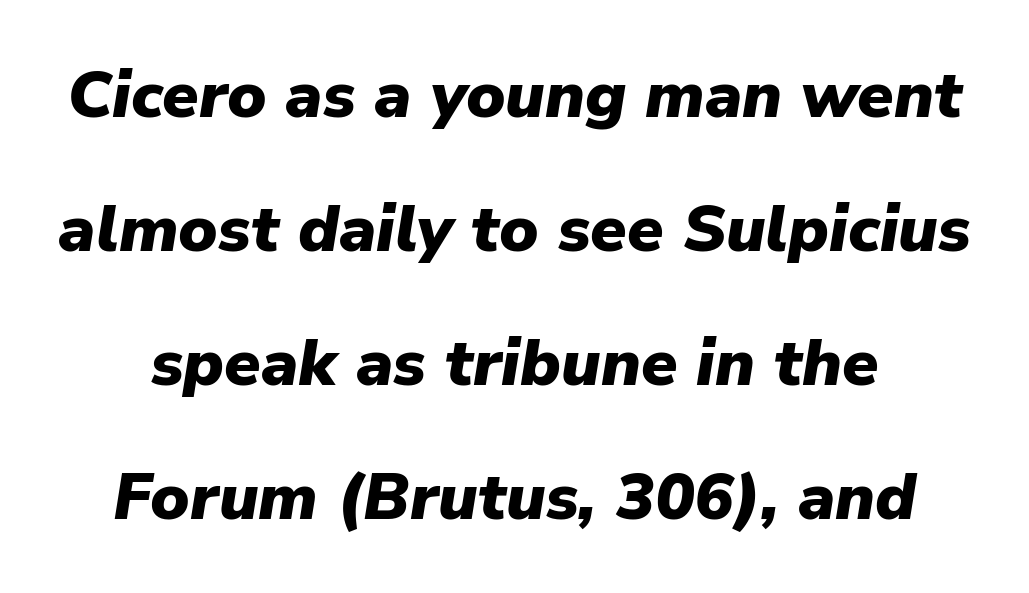
{"italic": "yes", "lean": "right", "slant_degrees": 9, "bold": "yes", "weight": "heavy", "width": "normal", "stroke_contrast": "low", "x_height": "medium", "monospaced": "no", "underline": "no", "align": "center", "line_spacing": "loose", "line_spacing_ratio": 2.03, "letter_spacing": "normal", "letter_spacing_em": 0.0, "glyph_px": 66}
